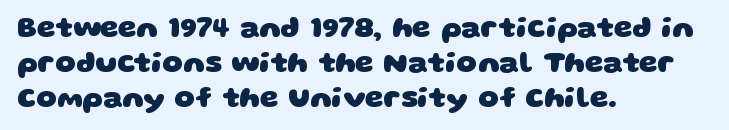
Q: Is the text bold? A: Yes.
Q: Is the typeface a serif or a sans-serif typeface? A: Sans-serif.
Q: Is the text underlined? A: No.
Q: How is the paragraph aligned? A: Left-aligned.
Q: Is the spacing between letters normal or unusually wide? A: Normal.
Q: Width (condensed, normal, or wide)? A: Wide.
Q: Stroke contrast? A: Low.
Q: x-height? A: Large.
Q: Monospaced? A: No.
